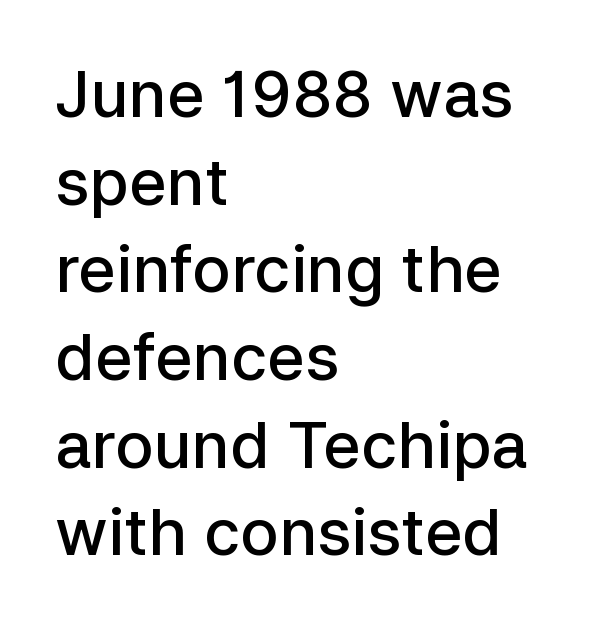
Q: Is the text bold? A: Semi-bold.
Q: Is the text italic (slanted)? A: No, it is upright.
Q: Is the typeface a serif or a sans-serif typeface? A: Sans-serif.
Q: Is the text underlined? A: No.
Q: How is the paragraph aligned? A: Left-aligned.
Q: Is the spacing between letters normal or unusually wide? A: Normal.
Q: Is the spacing between lines tight, normal or loose? A: Normal.
Q: Width (condensed, normal, or wide)? A: Normal.
Q: Stroke contrast? A: Low.
Q: x-height? A: Medium.
Q: Monospaced? A: No.
